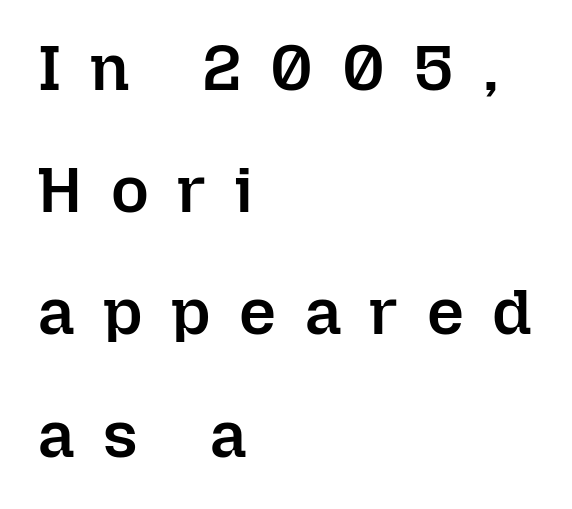
Casual observation: everything's shoved over to the left. Designer's note — italics off, roman on. Stems and bowls a touch heavier than normal — semibold. Note the varied advance widths — an 'i' is clearly narrower than an 'm'.
